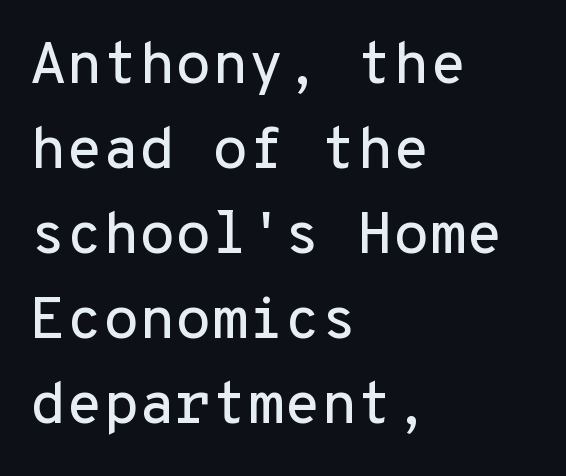
Q: Is the text italic (slanted)? A: No, it is upright.
Q: Is the typeface a serif or a sans-serif typeface? A: Sans-serif.
Q: Is the text underlined? A: No.
Q: How is the paragraph aligned? A: Left-aligned.
Q: Is the spacing between letters normal or unusually wide? A: Normal.
Q: Is the spacing between lines tight, normal or loose? A: Normal.
Q: Width (condensed, normal, or wide)? A: Normal.
Q: Stroke contrast? A: Low.
Q: x-height? A: Medium.
Q: Monospaced? A: Yes.
